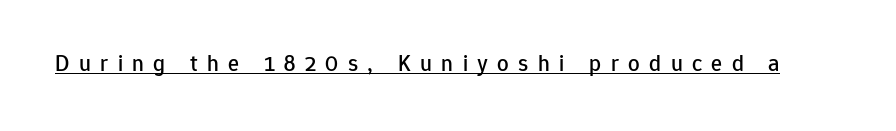
{"italic": "no", "underline": "yes", "letter_spacing": "wide", "letter_spacing_em": 0.41, "glyph_px": 23}
